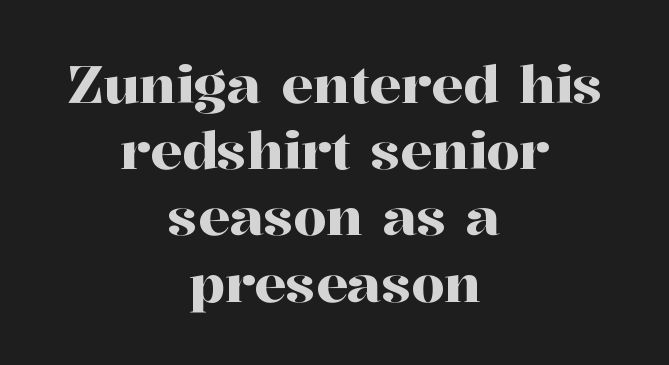
{"serif": "yes", "italic": "no", "width": "normal", "stroke_contrast": "high", "x_height": "medium", "monospaced": "no", "underline": "no", "align": "center", "line_spacing": "normal", "line_spacing_ratio": 1.25, "letter_spacing": "normal", "letter_spacing_em": 0.0, "glyph_px": 53}
